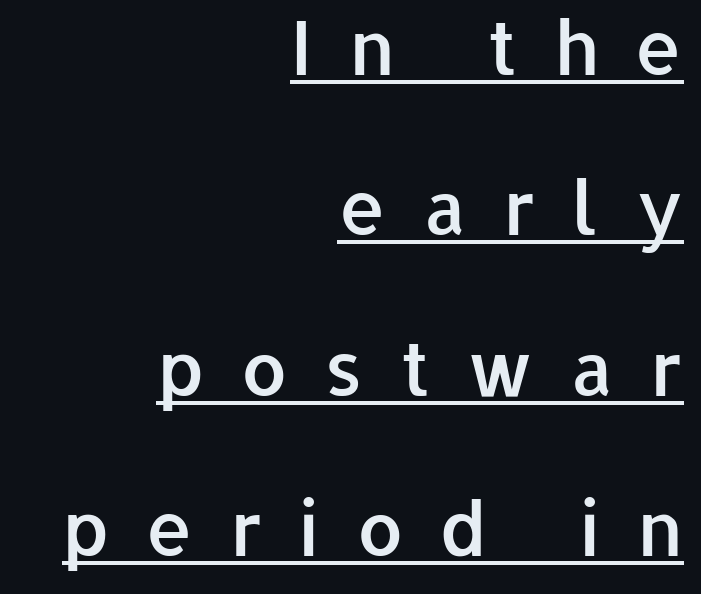
Q: Is the text bold? A: Semi-bold.
Q: Is the text italic (slanted)? A: No, it is upright.
Q: Is the typeface a serif or a sans-serif typeface? A: Sans-serif.
Q: Is the text underlined? A: Yes.
Q: How is the paragraph aligned? A: Right-aligned.
Q: Is the spacing between letters normal or unusually wide? A: Unusually wide.
Q: Is the spacing between lines tight, normal or loose? A: Loose.
Q: Width (condensed, normal, or wide)? A: Normal.
Q: Stroke contrast? A: Low.
Q: x-height? A: Medium.
Q: Monospaced? A: No.
